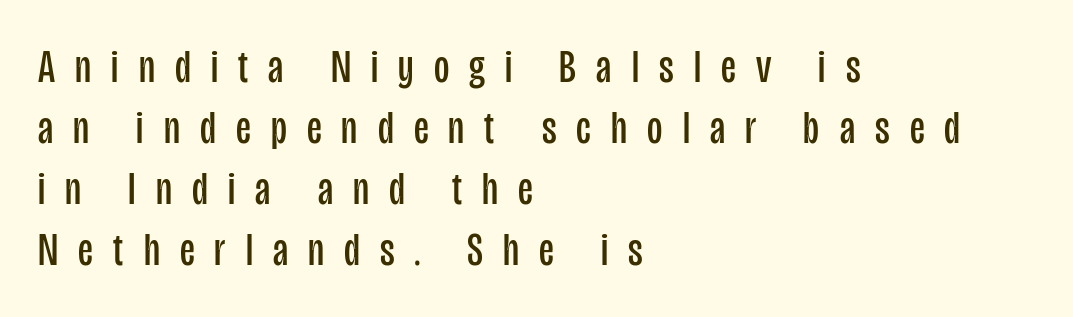
Style check: upright. One-word summary of the alignment: left. Substantial extra tracking has been applied to these lines. Check the space under the baseline: it is left empty. Look at the bottom of the vertical strokes: they stop flat, with no serifs.
